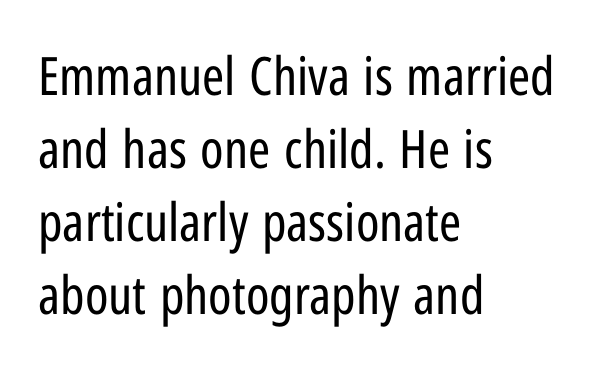
The image shows 53 px regular-weight, condensed sans-serif type, upright; set left-aligned, normal line spacing (1.38x), normal letter spacing, not underlined; low stroke contrast and a medium x-height.
